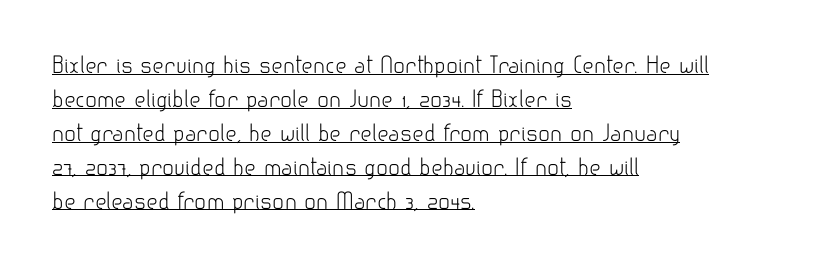
The image shows 22 px text type, upright; set left-aligned, normal line spacing (1.54x), normal letter spacing, underlined.
